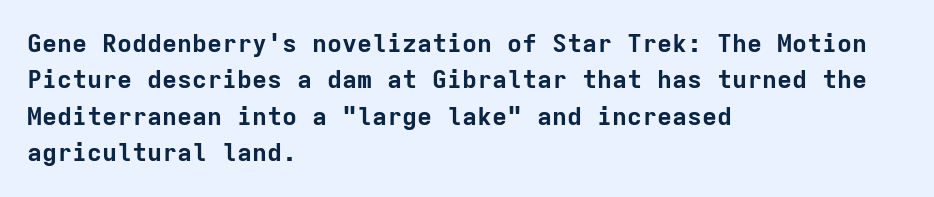
The image shows 25 px bold type, upright; set left-aligned, normal line spacing (1.46x), normal letter spacing, not underlined.
